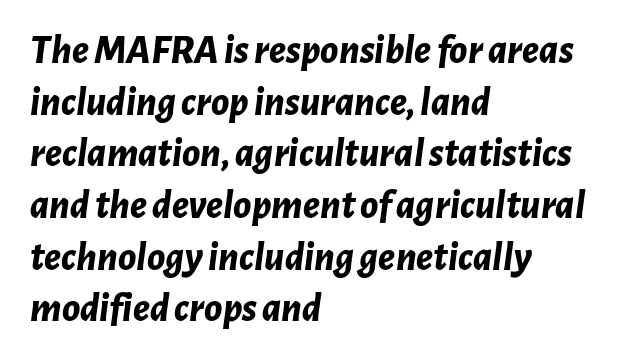
{"italic": "yes", "lean": "right", "slant_degrees": 7, "bold": "yes", "weight": "bold", "width": "normal", "stroke_contrast": "low", "x_height": "medium", "monospaced": "no", "underline": "no", "align": "left", "line_spacing": "normal", "line_spacing_ratio": 1.26, "letter_spacing": "normal", "letter_spacing_em": 0.0, "glyph_px": 41}
